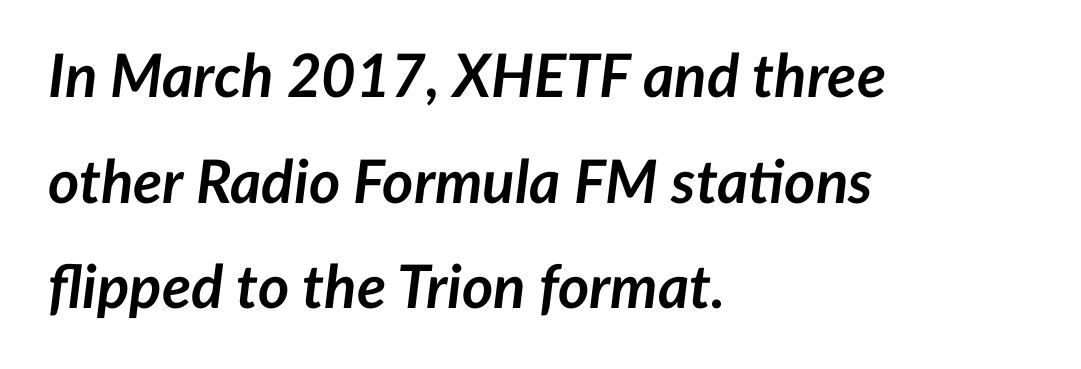
{"italic": "yes", "lean": "right", "slant_degrees": 7, "bold": "yes", "weight": "semibold", "width": "normal", "stroke_contrast": "low", "x_height": "medium", "monospaced": "no", "underline": "no", "align": "left", "line_spacing_ratio": 1.76, "letter_spacing": "normal", "letter_spacing_em": 0.0, "glyph_px": 60}
